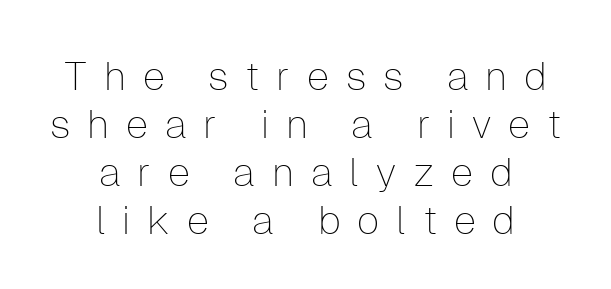
Layout note: lines centered. Think standard paragraph weight, or any step lighter than that. Posture: upright roman. Varying glyph widths throughout — classic text-font behaviour. Bare-footed words on every line. Regarding serifs, this sample does without them.
